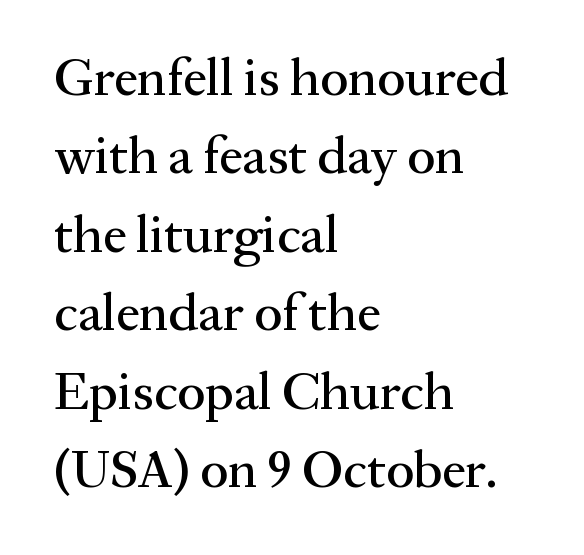
{"serif": "yes", "italic": "no", "width": "normal", "stroke_contrast": "medium", "x_height": "medium", "monospaced": "no", "underline": "no", "align": "left", "line_spacing": "normal", "line_spacing_ratio": 1.48, "letter_spacing": "normal", "letter_spacing_em": 0.0, "glyph_px": 53}
